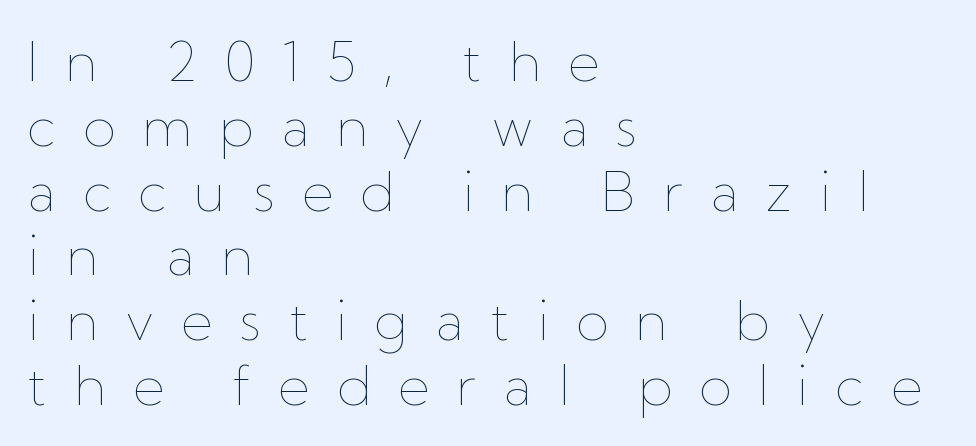
Q: Is the text bold? A: No.
Q: Is the text italic (slanted)? A: No, it is upright.
Q: Is the text underlined? A: No.
Q: How is the paragraph aligned? A: Left-aligned.
Q: Is the spacing between letters normal or unusually wide? A: Unusually wide.
Q: Width (condensed, normal, or wide)? A: Normal.
Q: Stroke contrast? A: Low.
Q: x-height? A: Medium.
Q: Monospaced? A: No.
